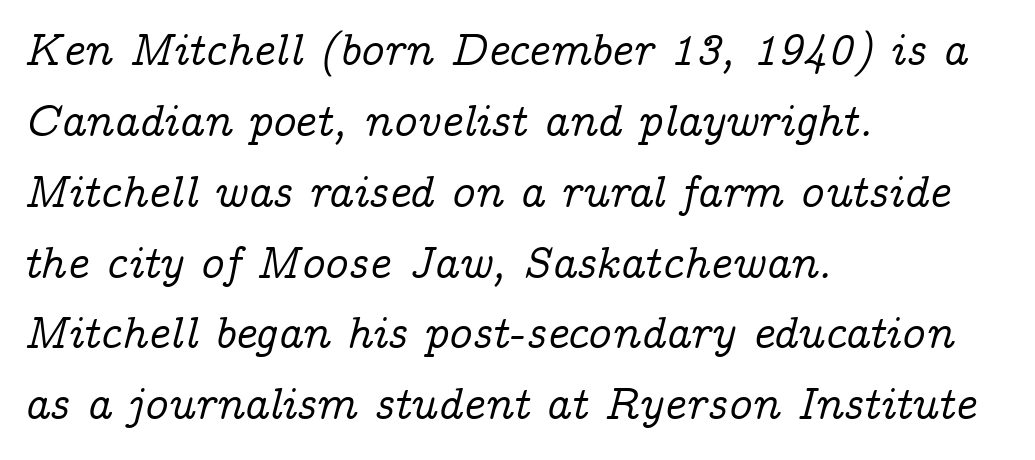
The image shows 46 px serif type, italic (leaning right); set left-aligned, normal line spacing (1.54x), normal letter spacing, not underlined; low stroke contrast and a medium x-height.
